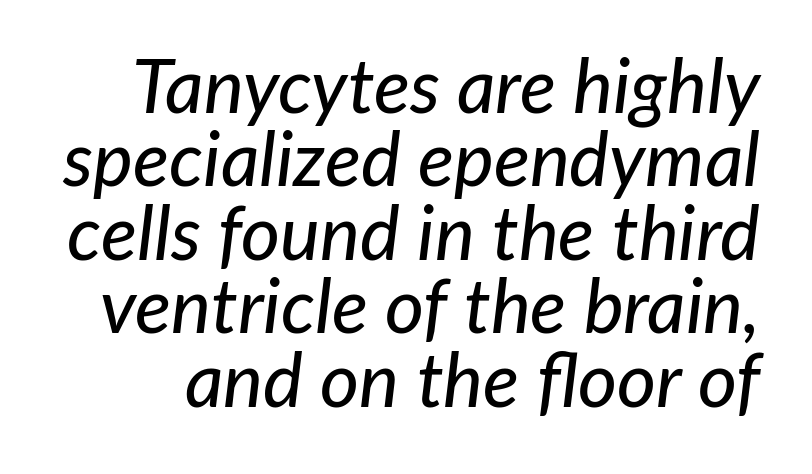
Q: Is the text italic (slanted)? A: Yes, it leans right by about 7 degrees.
Q: Is the text underlined? A: No.
Q: Is the spacing between letters normal or unusually wide? A: Normal.
Q: Is the spacing between lines tight, normal or loose? A: Tight.
Q: Width (condensed, normal, or wide)? A: Normal.
Q: Stroke contrast? A: Low.
Q: x-height? A: Medium.
Q: Monospaced? A: No.
